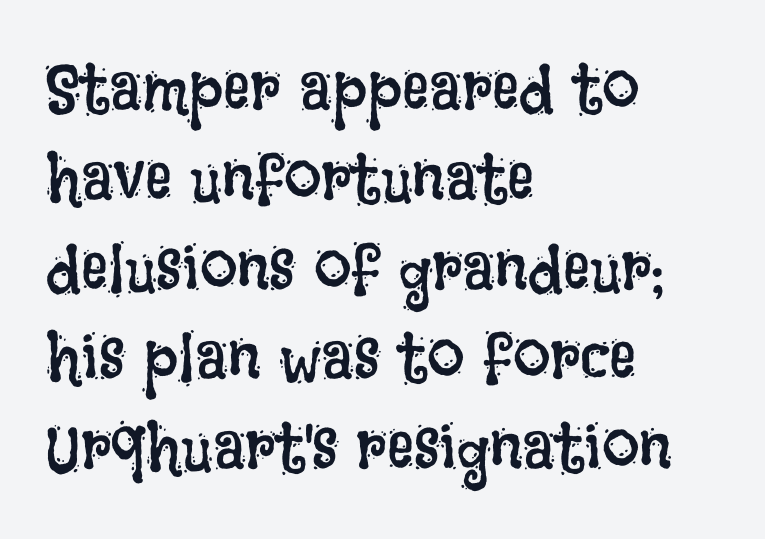
The image shows 67 px regular-weight, condensed type, upright; set left-aligned, normal line spacing (1.34x), normal letter spacing, not underlined; low stroke contrast and a large x-height.
